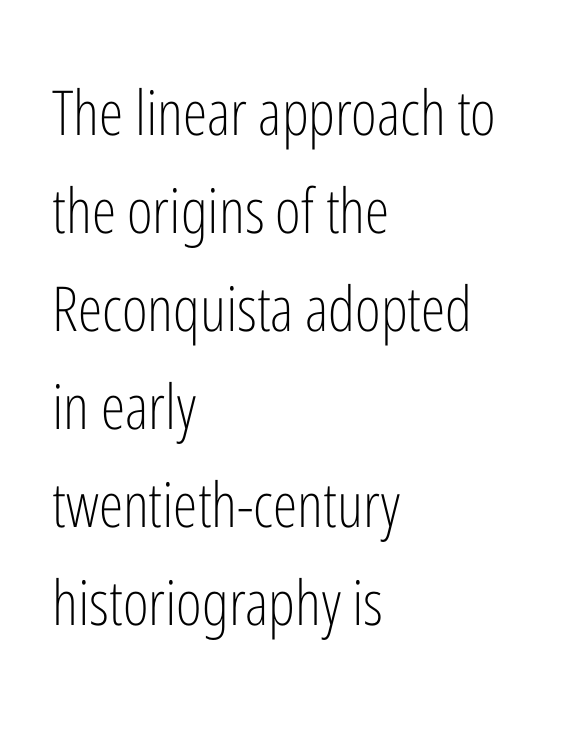
The image shows 62 px light, condensed sans-serif type, upright; set left-aligned, normal line spacing (1.58x), normal letter spacing, not underlined; low stroke contrast and a medium x-height.
